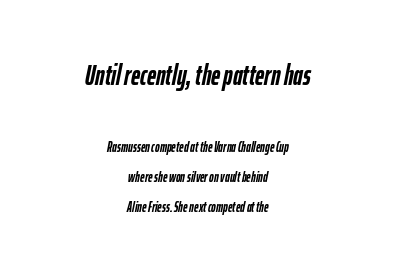
The image shows 28 px semibold, condensed type, italic (leaning right); set centered, loose line spacing (2.16x), normal letter spacing, not underlined; the first (top) block is 2.0x larger; low stroke contrast and a medium x-height.
